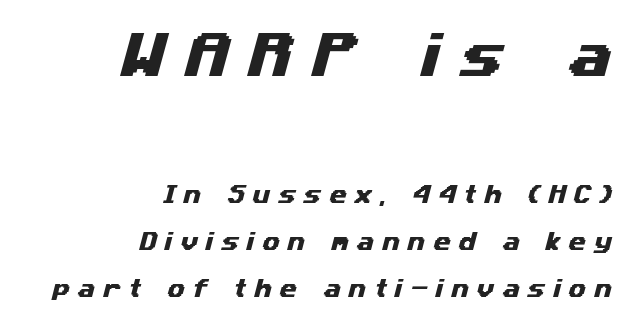
{"serif": "no", "width": "wide", "stroke_contrast": "medium", "x_height": "medium", "monospaced": "no", "underline": "no", "align": "right", "line_spacing": "loose", "line_spacing_ratio": 2.34, "letter_spacing": "wide", "letter_spacing_em": 0.4, "larger_block": "first", "size_ratio": 2.5, "glyph_px": 50}
